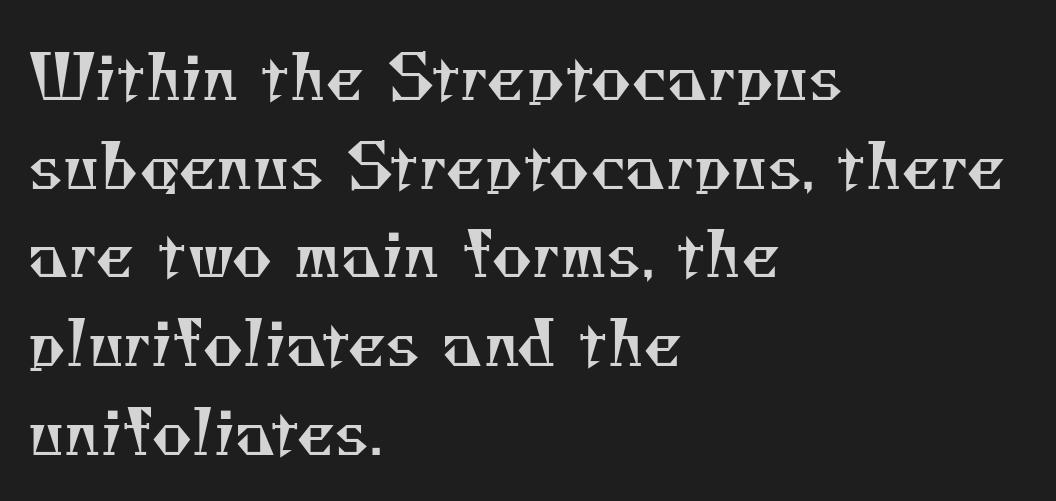
This rendering features lettering with no underline. This sample uses a serif face. Caption: face not bold, strokes unweighted. Do the characters align in a grid? No, the font is proportional. Evenly set lines give the paragraph a standard silhouette. These lines keep a tight, regular rhythm from letter to letter.
